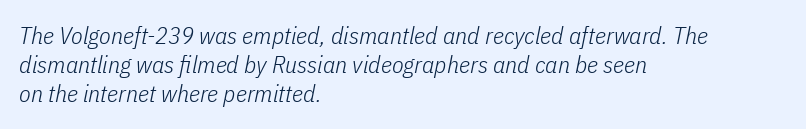
The strokes carry an ordinary text weight at most. The gap between lines stays unmarked. Leftover space on each line is placed entirely after the last word. Caption: standard tracking, unaltered.
